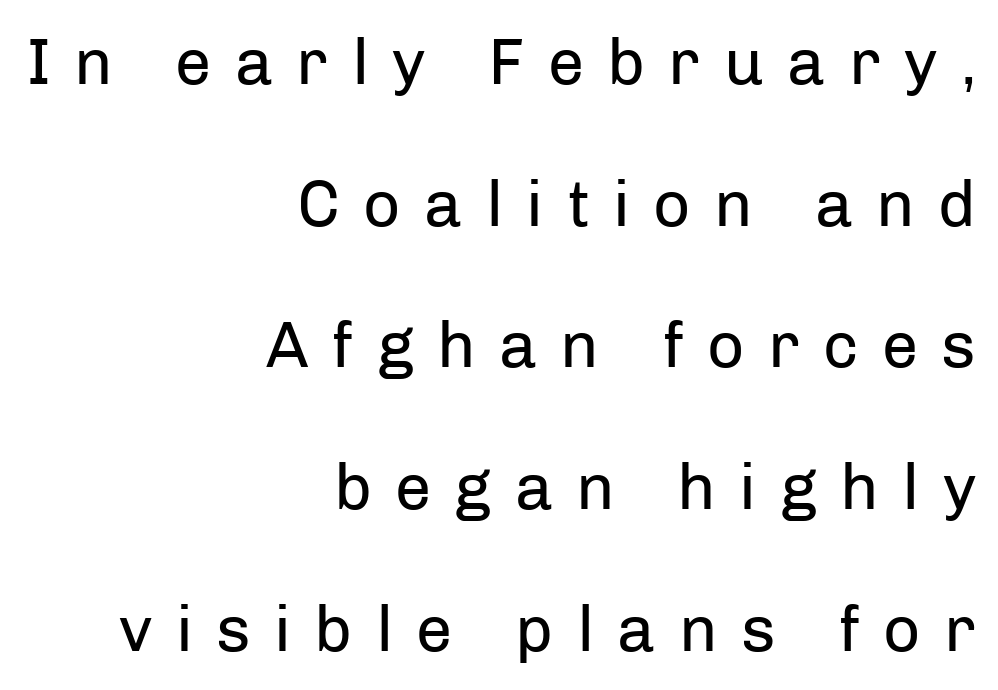
The image shows 65 px regular-weight sans-serif type, upright; set right-aligned, loose line spacing (2.18x), unusually wide letter spacing (+0.36 em), not underlined; low stroke contrast and a medium x-height.
